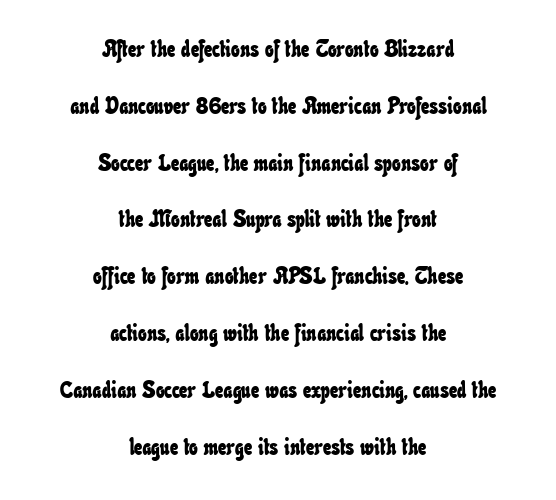
Rows of type keep a wide berth in the vertical direction. Honestly, the letter spacing is just normal — you wouldn't notice it. Every row of glyphs is offset so its center matches the block's center. Lines of text with bare space underneath.
